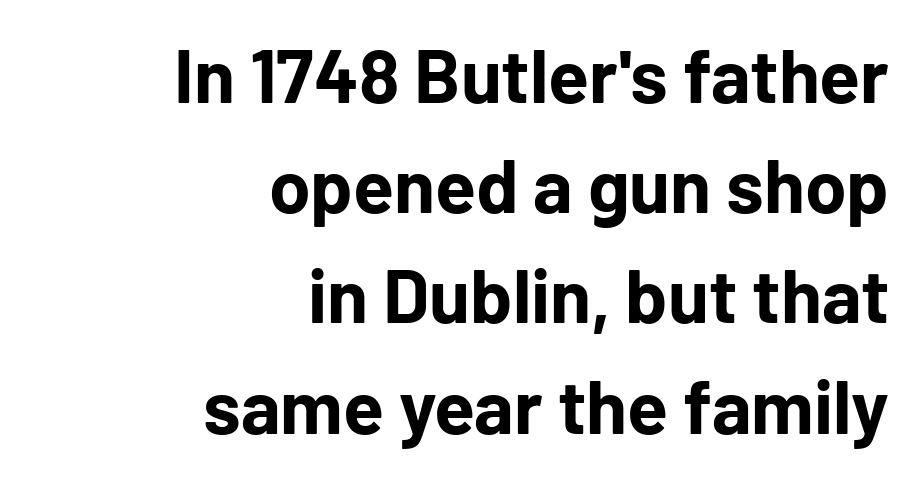
The image shows 75 px bold sans-serif type, upright; set right-aligned, normal line spacing (1.47x), normal letter spacing, not underlined; low stroke contrast and a medium x-height.
